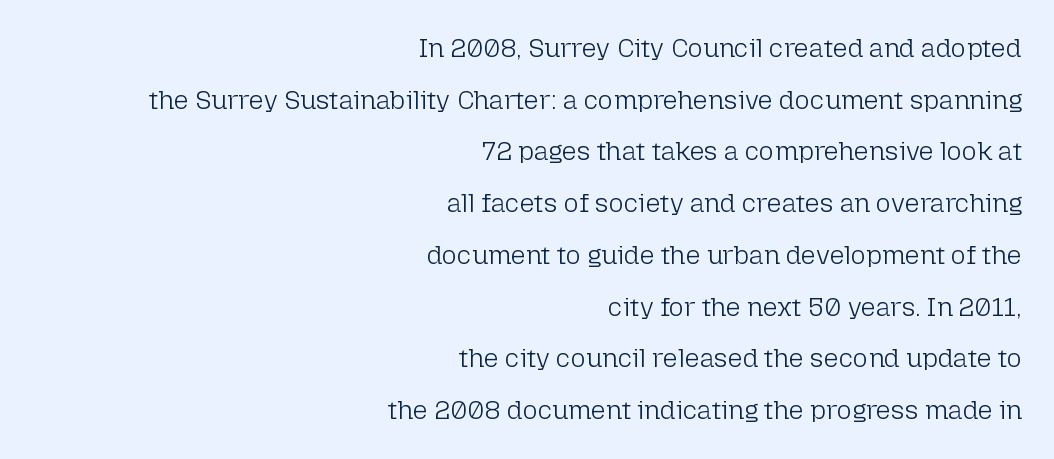
The letters stand straight up with perfectly vertical stems. Underline: absent. Look at the tracking — it's just the regular setting, nothing added. Is there much room between lines? Yes — plenty of vertical air separates them.
